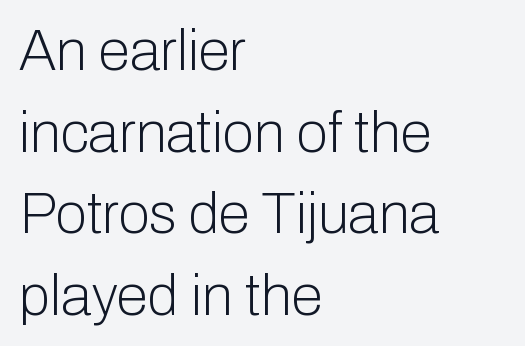
Q: Is the text bold? A: No.
Q: Is the text italic (slanted)? A: No, it is upright.
Q: Is the typeface a serif or a sans-serif typeface? A: Sans-serif.
Q: Is the text underlined? A: No.
Q: How is the paragraph aligned? A: Left-aligned.
Q: Is the spacing between letters normal or unusually wide? A: Normal.
Q: Is the spacing between lines tight, normal or loose? A: Normal.
Q: Width (condensed, normal, or wide)? A: Normal.
Q: Stroke contrast? A: Low.
Q: x-height? A: Medium.
Q: Monospaced? A: No.
